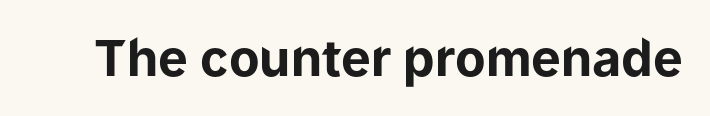
I'd call this a sans setting — the letters go barefoot. Does extra space separate the letters? No, they use regular spacing. Each letter keeps its own natural width here, so spacing adapts to shape. Beneath every word, the page is bare. These lines carry a lot of weight — the face is fully bold. Do the letters lean? They stand straight.
